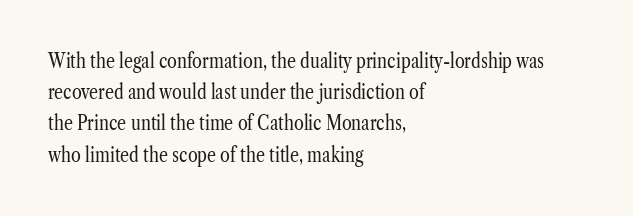
Between one letter and the next there's only the usual sliver of space. Letters rest on an invisible, unmarked baseline. Does the copy run flush right? No — it runs flush left. Nothing heavy about these letters — not bold at all.
